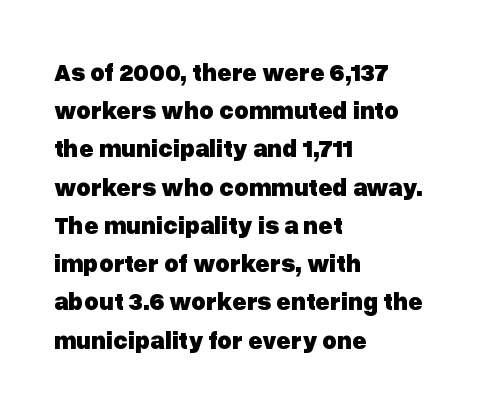
The image shows 25 px bold type, upright; set left-aligned, normal line spacing (1.53x), normal letter spacing, not underlined.
